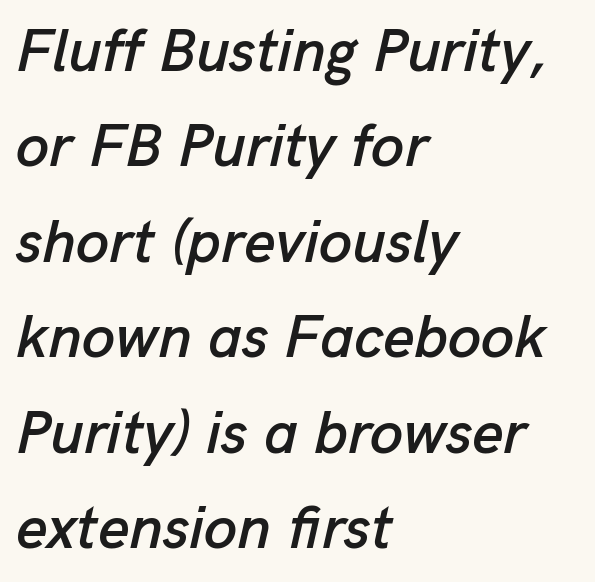
{"italic": "yes", "lean": "right", "slant_degrees": 13, "width": "normal", "stroke_contrast": "low", "x_height": "medium", "monospaced": "no", "underline": "no", "align": "left", "line_spacing": "normal", "line_spacing_ratio": 1.59, "letter_spacing": "normal", "letter_spacing_em": 0.0, "glyph_px": 60}
